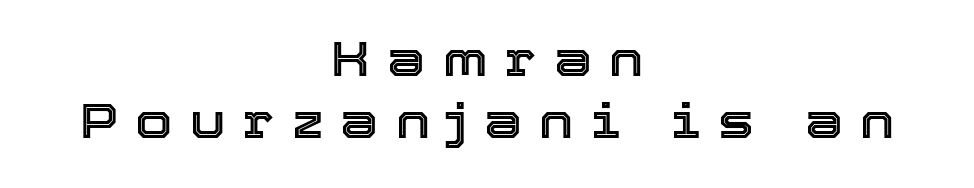
{"italic": "no", "width": "normal", "x_height": "medium", "monospaced": "no", "underline": "no", "align": "center", "line_spacing": "normal", "line_spacing_ratio": 1.29, "letter_spacing": "wide", "letter_spacing_em": 0.36, "glyph_px": 48}
